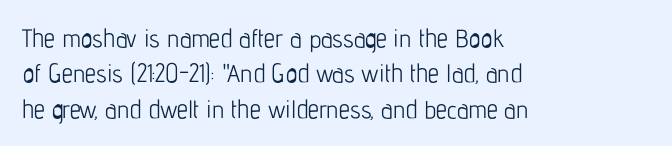
Plain, unruled lines of type. Is the type heavy? It reads as light-to-regular instead. Interline gaps are of average width in this sample. In terms of posture, this sample is upright. These lines are set flush left with a ragged right edge. Nothing unusual about the tracking: characters are spaced as the font intends.
